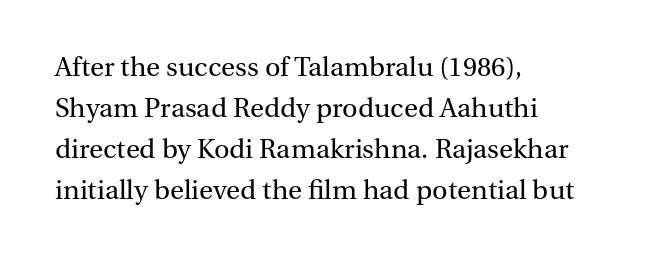
The image shows 27 px text type, upright; set left-aligned, normal line spacing (1.52x), normal letter spacing, not underlined.
